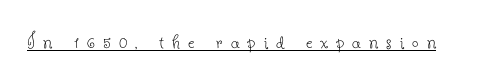
This is roman type, the default non-slanted kind. Honestly, the letter spacing is so wide it's the main thing you notice. Beneath each row of characters lies a ruled line. The weight tops out at a normal text grade.
